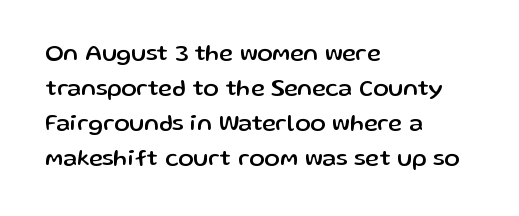
Q: Is the text italic (slanted)? A: No, it is upright.
Q: Is the text underlined? A: No.
Q: How is the paragraph aligned? A: Left-aligned.
Q: Is the spacing between letters normal or unusually wide? A: Normal.
Q: Is the spacing between lines tight, normal or loose? A: Normal.
